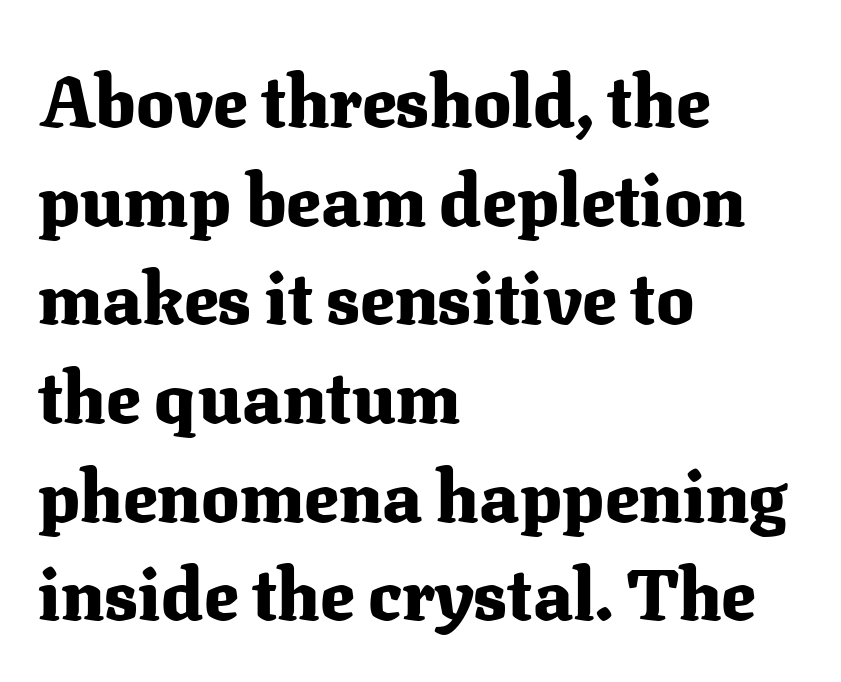
{"serif": "yes", "italic": "no", "bold": "yes", "weight": "heavy", "width": "normal", "stroke_contrast": "medium", "x_height": "medium", "monospaced": "no", "underline": "no", "align": "left", "line_spacing": "normal", "line_spacing_ratio": 1.39, "letter_spacing": "normal", "letter_spacing_em": 0.0, "glyph_px": 71}
